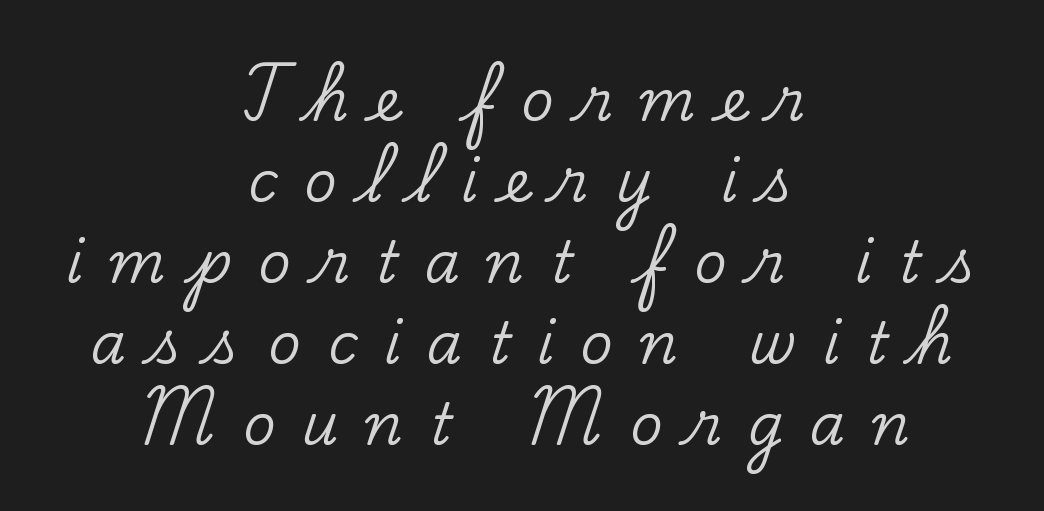
{"serif": "yes", "width": "normal", "stroke_contrast": "low", "x_height": "small", "monospaced": "no", "underline": "no", "align": "center", "line_spacing": "normal", "line_spacing_ratio": 1.42, "letter_spacing": "wide", "letter_spacing_em": 0.46, "glyph_px": 57}
